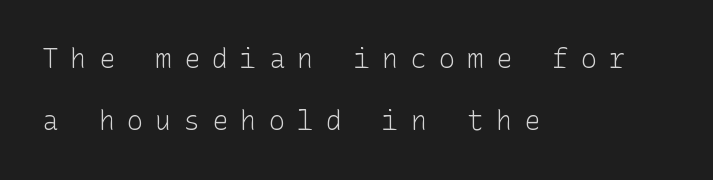
{"italic": "no", "bold": "no", "underline": "no", "align": "left", "line_spacing": "loose", "line_spacing_ratio": 2.31, "letter_spacing": "wide", "letter_spacing_em": 0.45, "glyph_px": 27}
